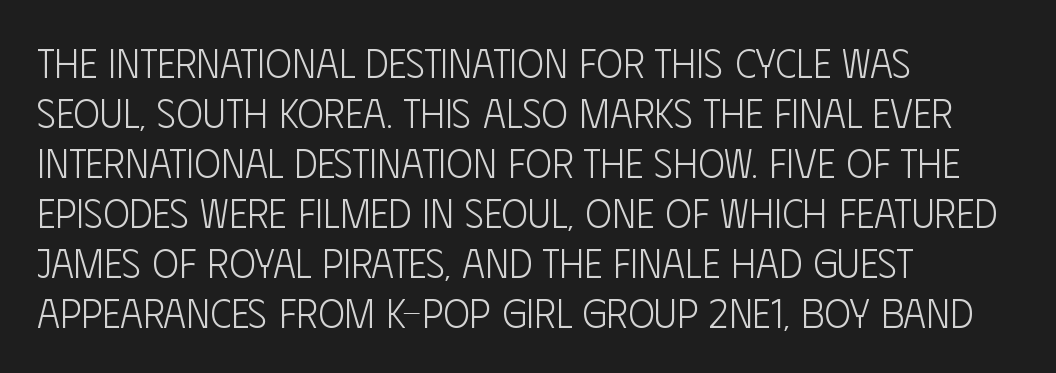
The image shows 40 px light, condensed sans-serif type, upright; set left-aligned, normal line spacing (1.25x), normal letter spacing, not underlined; low stroke contrast and a large x-height.
